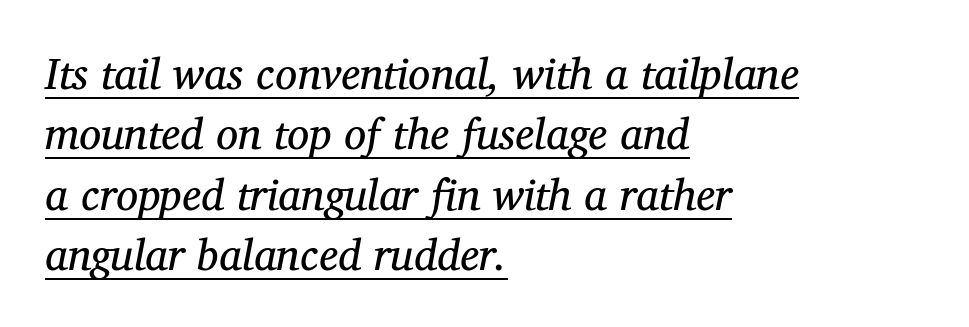
{"serif": "yes", "italic": "yes", "lean": "right", "slant_degrees": 12, "bold": "no", "weight": "regular", "width": "normal", "stroke_contrast": "medium", "x_height": "medium", "monospaced": "no", "underline": "yes", "align": "left", "line_spacing": "normal", "line_spacing_ratio": 1.37, "letter_spacing": "normal", "letter_spacing_em": 0.0, "glyph_px": 44}
